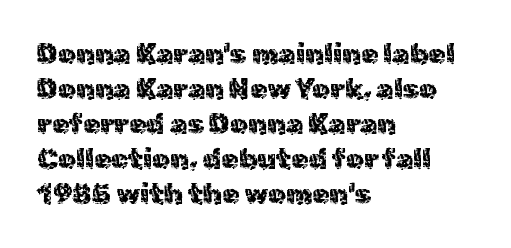
The image shows 28 px sans-serif type, upright; set left-aligned, normal line spacing (1.25x), normal letter spacing, not underlined; a medium x-height.
